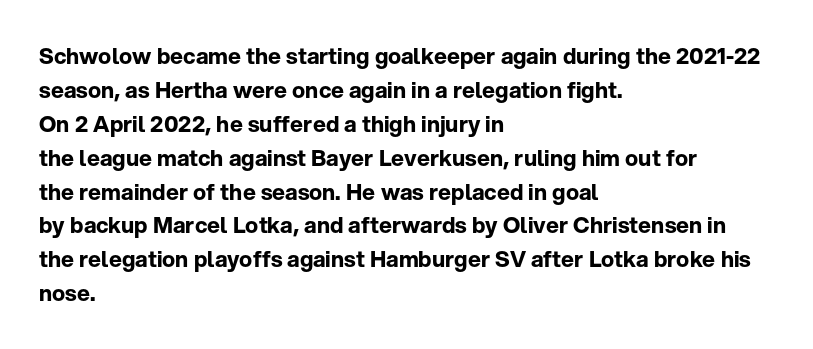
{"italic": "no", "bold": "yes", "underline": "no", "align": "left", "line_spacing": "normal", "line_spacing_ratio": 1.54, "letter_spacing": "normal", "letter_spacing_em": 0.0, "glyph_px": 22}
